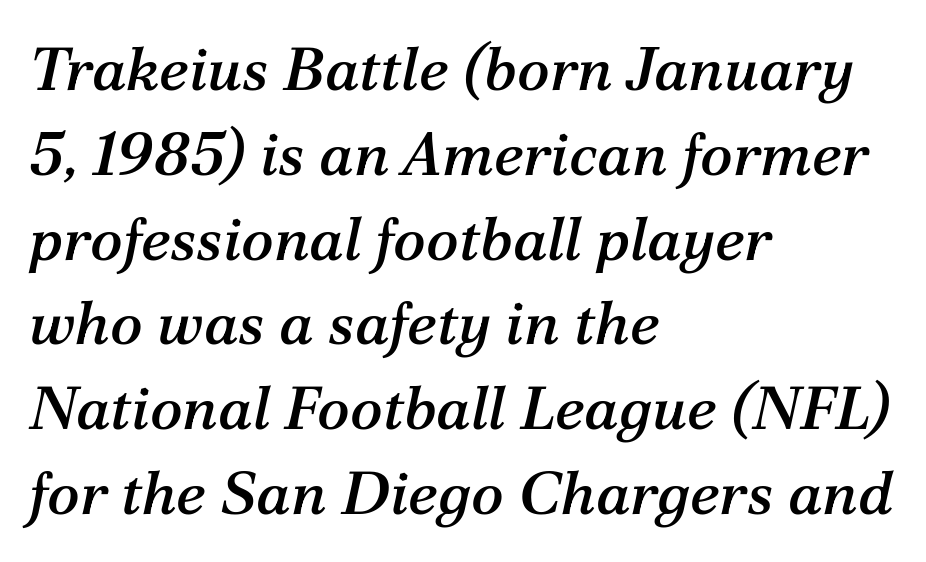
The image shows 61 px serif type, italic (leaning right); set left-aligned, normal line spacing (1.39x), normal letter spacing, not underlined; medium stroke contrast and a medium x-height.
